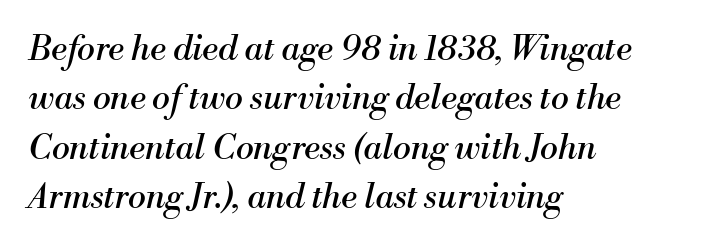
Q: Is the text bold? A: No.
Q: Is the text italic (slanted)? A: Yes, it leans right by about 13 degrees.
Q: Is the typeface a serif or a sans-serif typeface? A: Serif.
Q: Is the text underlined? A: No.
Q: How is the paragraph aligned? A: Left-aligned.
Q: Is the spacing between letters normal or unusually wide? A: Normal.
Q: Is the spacing between lines tight, normal or loose? A: Normal.
Q: Width (condensed, normal, or wide)? A: Normal.
Q: Stroke contrast? A: Medium.
Q: x-height? A: Small.
Q: Monospaced? A: No.
